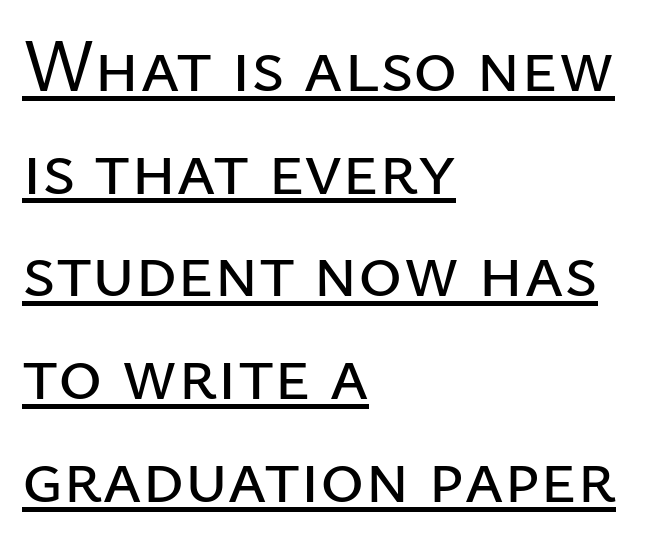
{"serif": "no", "italic": "no", "width": "normal", "stroke_contrast": "low", "x_height": "medium", "monospaced": "no", "underline": "yes", "align": "left", "line_spacing": "normal", "line_spacing_ratio": 1.37, "letter_spacing": "normal", "letter_spacing_em": 0.0, "glyph_px": 75}
